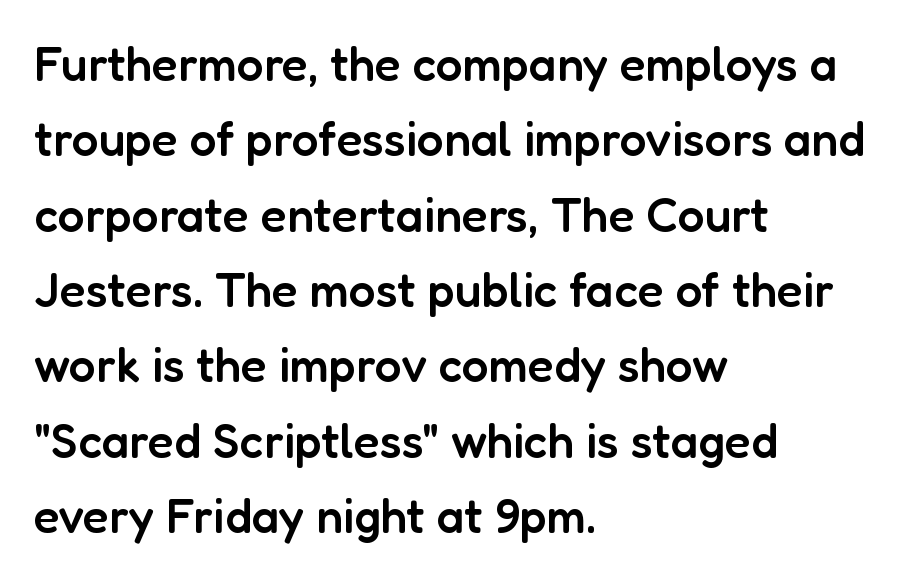
{"serif": "no", "italic": "no", "bold": "semi", "weight": "semibold", "width": "normal", "stroke_contrast": "low", "x_height": "medium", "monospaced": "no", "underline": "no", "align": "left", "line_spacing": "normal", "line_spacing_ratio": 1.57, "letter_spacing": "normal", "letter_spacing_em": 0.0, "glyph_px": 48}
